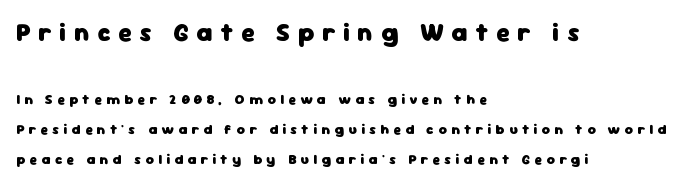
The image shows 25 px bold type, upright; set left-aligned, loose line spacing (2.15x), unusually wide letter spacing (+0.31 em), not underlined; the first (top) block is 1.79x larger.
